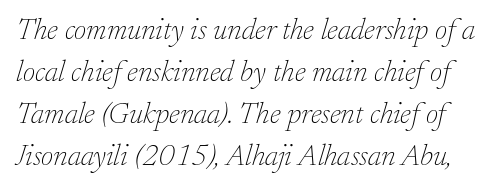
The image shows 30 px thin serif type, italic (leaning right); set normal line spacing (1.4x), normal letter spacing, not underlined; low stroke contrast and a small x-height.
